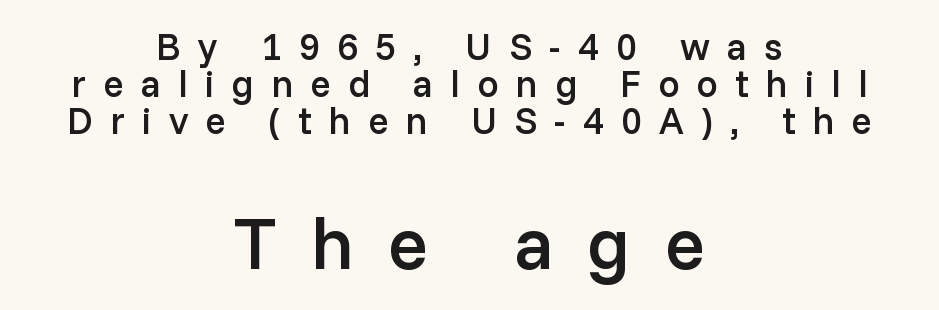
The image shows 75 px semibold sans-serif type, upright; set centered, tight line spacing (0.98x), unusually wide letter spacing (+0.45 em), not underlined; the second (bottom) block is 1.97x larger; low stroke contrast and a medium x-height.
